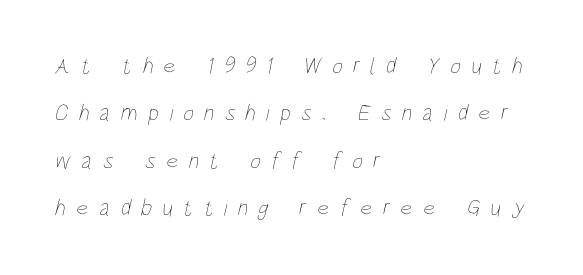
Q: Is the text bold? A: No.
Q: Is the text underlined? A: No.
Q: How is the paragraph aligned? A: Left-aligned.
Q: Is the spacing between letters normal or unusually wide? A: Unusually wide.
Q: Is the spacing between lines tight, normal or loose? A: Loose.
